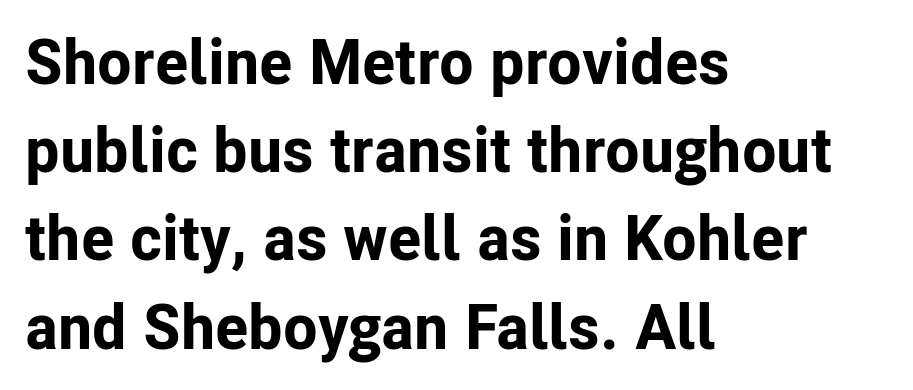
Ordinary non-slanted type is in use. Successive baselines arrive at the customary interval. This sample uses plain, unmodified letter spacing. Weight check: bold — yes, fully. This sample has the flowing, uneven cadence of proportional lettering.
